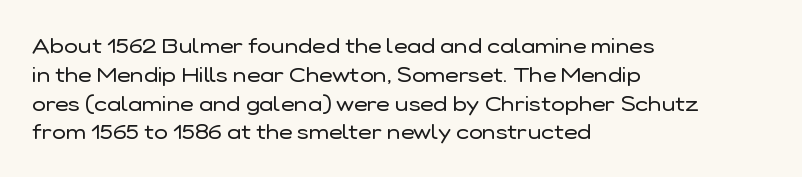
Each new line begins a customary step beneath the previous one. Stems here are at most as thick as an everyday book face. Words appear dense and cohesive because spacing is normal. Descenders hang freely into open space. The axis of the letterforms is exactly vertical.
